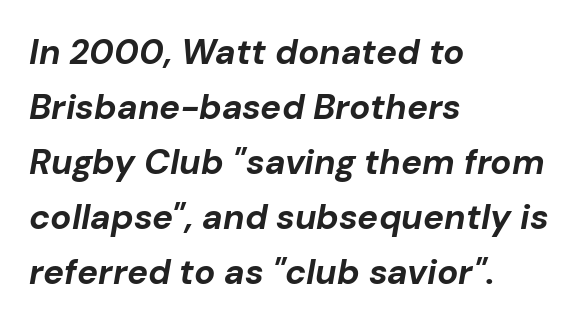
The setting favours the left margin, as ordinary paragraphs usually do. This sample keeps an unexceptional amount of space between lines. Each letter keeps its own natural width here, so spacing adapts to shape. Slanted lettering throughout. Emphasis by weight is at full strength: bold.
